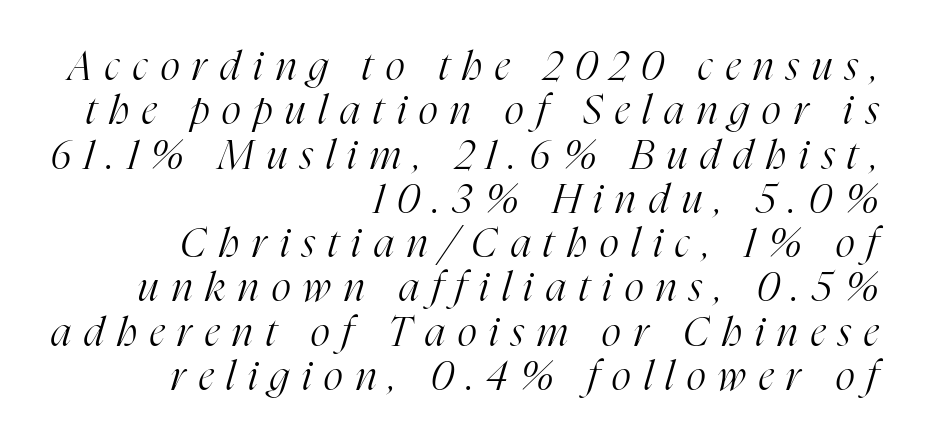
Q: Is the text bold? A: No.
Q: Is the text italic (slanted)? A: Yes, it leans right by about 16 degrees.
Q: Is the typeface a serif or a sans-serif typeface? A: Serif.
Q: Is the text underlined? A: No.
Q: How is the paragraph aligned? A: Right-aligned.
Q: Is the spacing between letters normal or unusually wide? A: Unusually wide.
Q: Is the spacing between lines tight, normal or loose? A: Tight.
Q: Width (condensed, normal, or wide)? A: Condensed.
Q: Stroke contrast? A: High.
Q: x-height? A: Medium.
Q: Monospaced? A: No.
